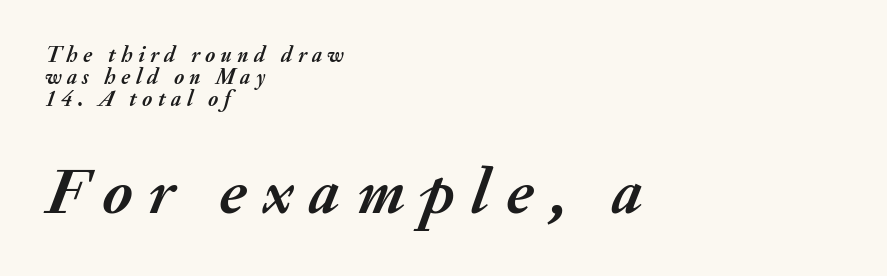
Q: Is the text bold? A: Yes.
Q: Is the text italic (slanted)? A: Yes, it leans right by about 20 degrees.
Q: Is the text underlined? A: No.
Q: How is the paragraph aligned? A: Left-aligned.
Q: Is the spacing between letters normal or unusually wide? A: Unusually wide.
Q: Is the spacing between lines tight, normal or loose? A: Tight.
Q: Which block of text is set in a larger size, the first (top) or the second (bottom)? A: The second (bottom) one.
Q: Width (condensed, normal, or wide)? A: Normal.
Q: Stroke contrast? A: Medium.
Q: x-height? A: Small.
Q: Monospaced? A: No.
